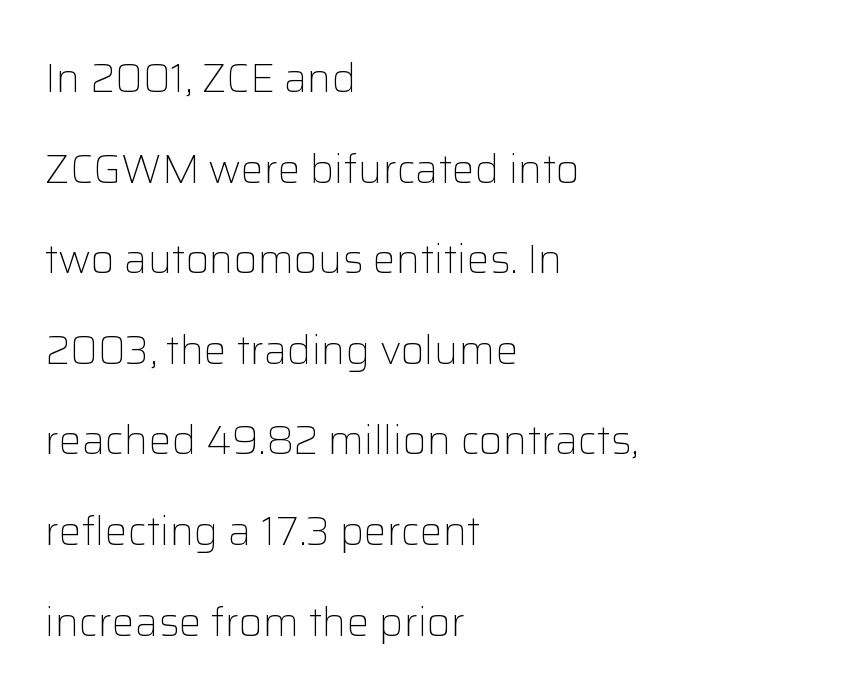
Q: Is the text bold? A: No.
Q: Is the text italic (slanted)? A: No, it is upright.
Q: Is the typeface a serif or a sans-serif typeface? A: Sans-serif.
Q: Is the text underlined? A: No.
Q: How is the paragraph aligned? A: Left-aligned.
Q: Is the spacing between letters normal or unusually wide? A: Normal.
Q: Is the spacing between lines tight, normal or loose? A: Loose.
Q: Width (condensed, normal, or wide)? A: Normal.
Q: Stroke contrast? A: Low.
Q: x-height? A: Medium.
Q: Monospaced? A: No.
